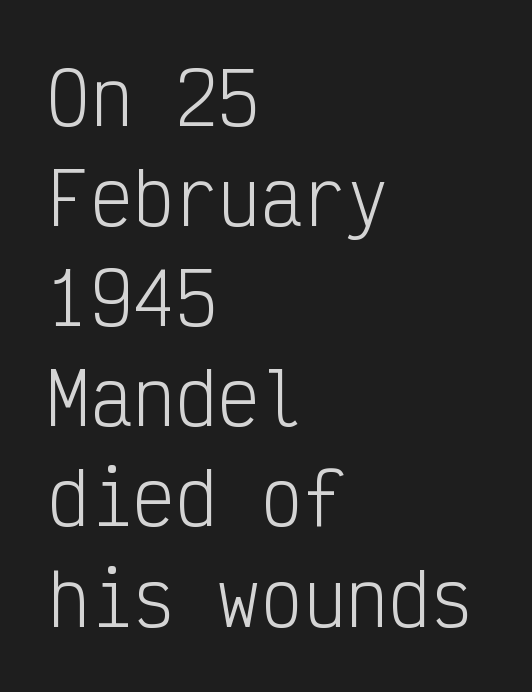
{"serif": "no", "italic": "no", "bold": "no", "weight": "light", "width": "condensed", "stroke_contrast": "low", "x_height": "medium", "monospaced": "yes", "underline": "no", "align": "left", "line_spacing": "normal", "line_spacing_ratio": 1.41, "letter_spacing": "normal", "letter_spacing_em": 0.0, "glyph_px": 71}
